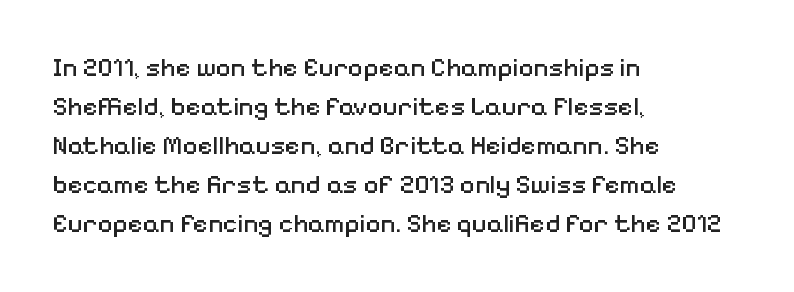
The image shows 26 px text type, upright; set left-aligned, normal line spacing (1.5x), normal letter spacing, not underlined.
